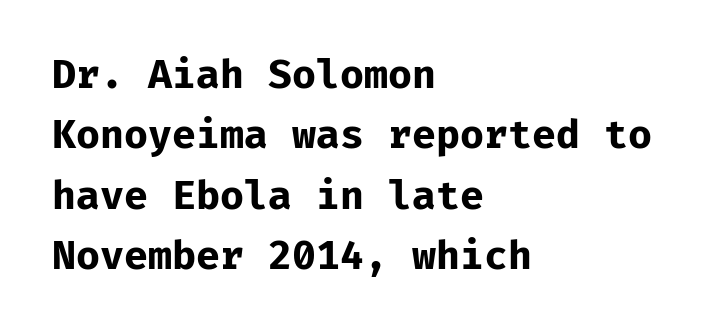
The image shows 39 px bold sans-serif type, upright; set left-aligned, normal line spacing (1.55x), normal letter spacing, not underlined; low stroke contrast and a medium x-height.
